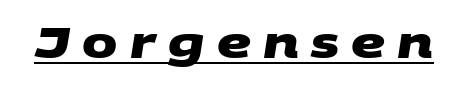
{"serif": "no", "bold": "yes", "weight": "heavy", "width": "wide", "stroke_contrast": "medium", "x_height": "large", "monospaced": "no", "underline": "yes", "letter_spacing": "wide", "letter_spacing_em": 0.29, "glyph_px": 42}
